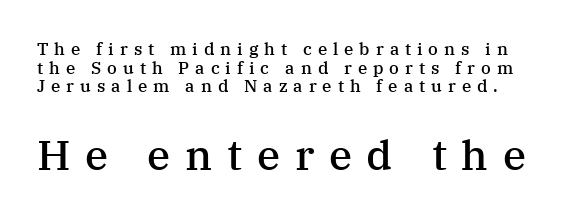
{"serif": "yes", "italic": "no", "bold": "semi", "weight": "semibold", "width": "normal", "stroke_contrast": "medium", "x_height": "medium", "monospaced": "no", "underline": "no", "line_spacing": "tight", "line_spacing_ratio": 1.09, "letter_spacing": "wide", "letter_spacing_em": 0.35, "larger_block": "second", "size_ratio": 2.47, "glyph_px": 42}
